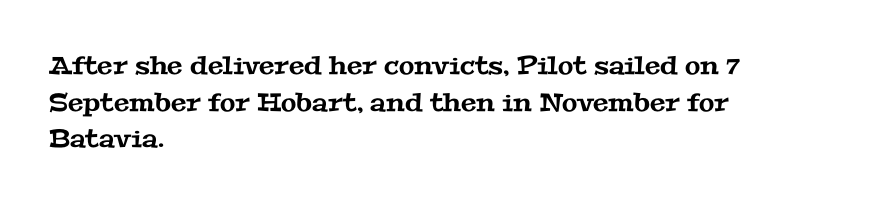
Q: Is the text underlined? A: No.
Q: How is the paragraph aligned? A: Left-aligned.
Q: Is the spacing between letters normal or unusually wide? A: Normal.
Q: Is the spacing between lines tight, normal or loose? A: Normal.
